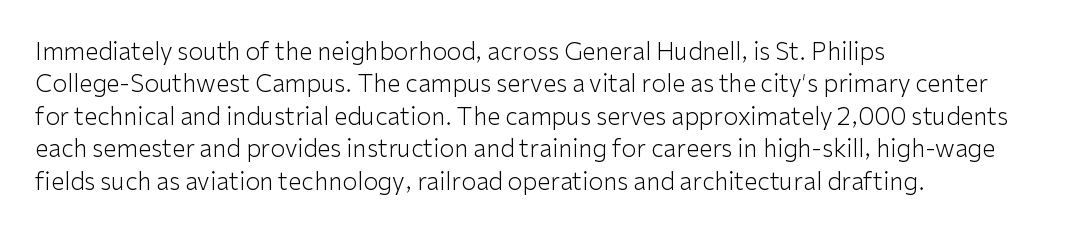
The image shows 24 px text type, upright; set left-aligned, normal line spacing (1.35x), normal letter spacing, not underlined.
